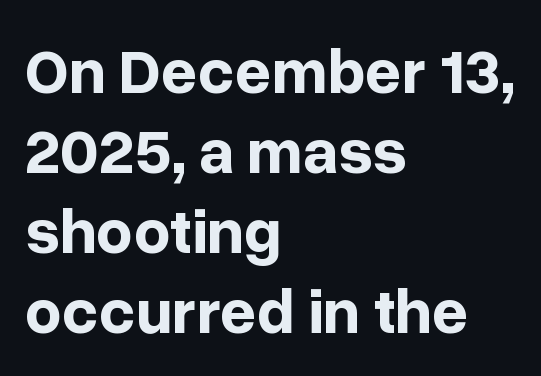
Q: Is the text bold? A: Yes.
Q: Is the text italic (slanted)? A: No, it is upright.
Q: Is the typeface a serif or a sans-serif typeface? A: Sans-serif.
Q: Is the text underlined? A: No.
Q: How is the paragraph aligned? A: Left-aligned.
Q: Is the spacing between letters normal or unusually wide? A: Normal.
Q: Is the spacing between lines tight, normal or loose? A: Normal.
Q: Width (condensed, normal, or wide)? A: Normal.
Q: Stroke contrast? A: Low.
Q: x-height? A: Medium.
Q: Monospaced? A: No.
